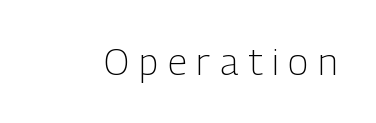
{"serif": "no", "italic": "no", "bold": "no", "weight": "light", "width": "condensed", "stroke_contrast": "low", "x_height": "medium", "monospaced": "no", "underline": "no", "letter_spacing": "wide", "letter_spacing_em": 0.27, "glyph_px": 37}
